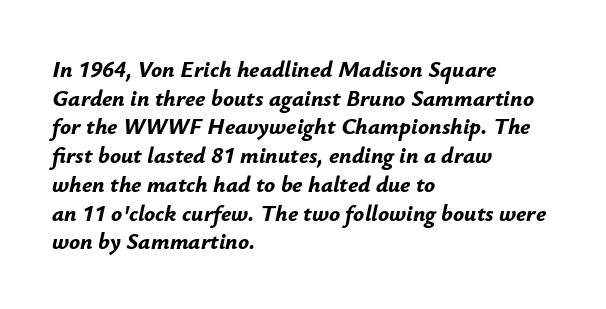
{"italic": "yes", "lean": "right", "slant_degrees": 12, "bold": "yes", "underline": "no", "align": "left", "line_spacing": "normal", "line_spacing_ratio": 1.25, "letter_spacing": "normal", "letter_spacing_em": 0.0, "glyph_px": 23}
